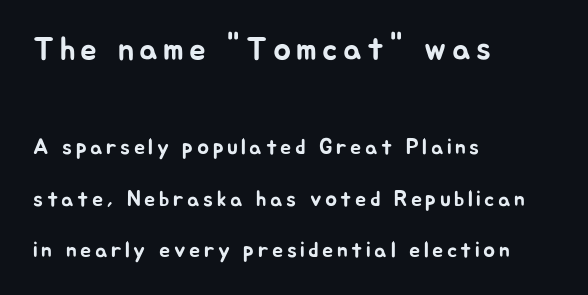
The passage shown is typed in a proportional face where columns would drift. Teacher's note: observe the even left margin — that is flush-left alignment. The space beneath each line is pristine and unruled. The specimen reads as upright at a glance. The letters in the upper block stand taller than those in the block below.
